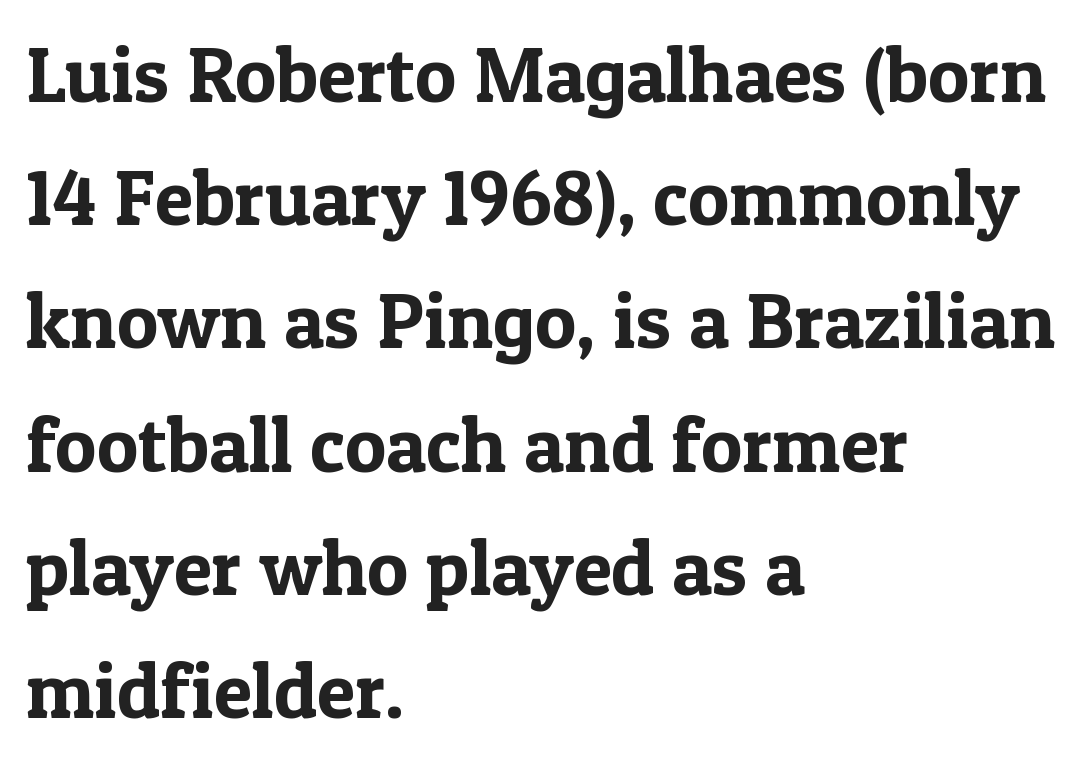
Q: Is the text italic (slanted)? A: No, it is upright.
Q: Is the typeface a serif or a sans-serif typeface? A: Serif.
Q: Is the text underlined? A: No.
Q: How is the paragraph aligned? A: Left-aligned.
Q: Is the spacing between letters normal or unusually wide? A: Normal.
Q: Is the spacing between lines tight, normal or loose? A: Normal.
Q: Width (condensed, normal, or wide)? A: Normal.
Q: x-height? A: Medium.
Q: Monospaced? A: No.
